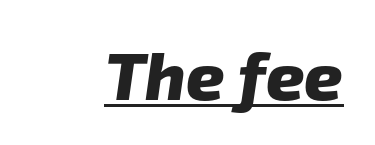
Q: Is the text bold? A: Yes.
Q: Is the typeface a serif or a sans-serif typeface? A: Sans-serif.
Q: Is the text underlined? A: Yes.
Q: Is the spacing between letters normal or unusually wide? A: Normal.
Q: Width (condensed, normal, or wide)? A: Normal.
Q: Stroke contrast? A: Low.
Q: x-height? A: Medium.
Q: Monospaced? A: No.
